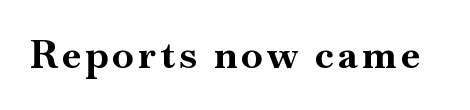
{"serif": "yes", "italic": "no", "bold": "yes", "weight": "bold", "width": "normal", "stroke_contrast": "high", "x_height": "small", "monospaced": "no", "underline": "no", "glyph_px": 38}
